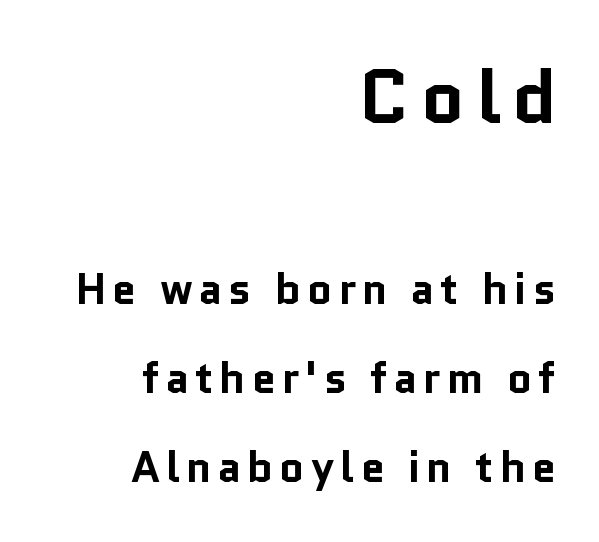
{"serif": "no", "italic": "no", "bold": "yes", "weight": "bold", "width": "normal", "stroke_contrast": "low", "x_height": "medium", "monospaced": "no", "underline": "no", "align": "right", "line_spacing": "loose", "line_spacing_ratio": 2.07, "larger_block": "first", "size_ratio": 1.74, "glyph_px": 75}
